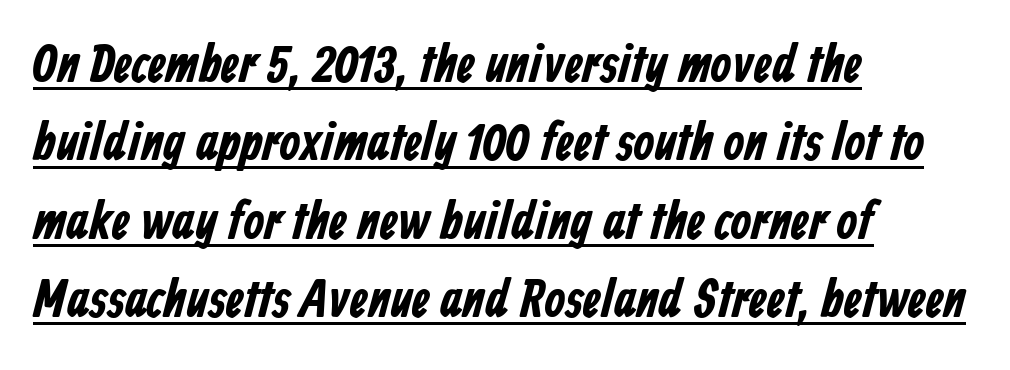
Q: Is the text bold? A: Yes.
Q: Is the typeface a serif or a sans-serif typeface? A: Sans-serif.
Q: Is the text underlined? A: Yes.
Q: How is the paragraph aligned? A: Left-aligned.
Q: Is the spacing between letters normal or unusually wide? A: Normal.
Q: Is the spacing between lines tight, normal or loose? A: Normal.
Q: Width (condensed, normal, or wide)? A: Condensed.
Q: Stroke contrast? A: Low.
Q: x-height? A: Medium.
Q: Monospaced? A: No.
